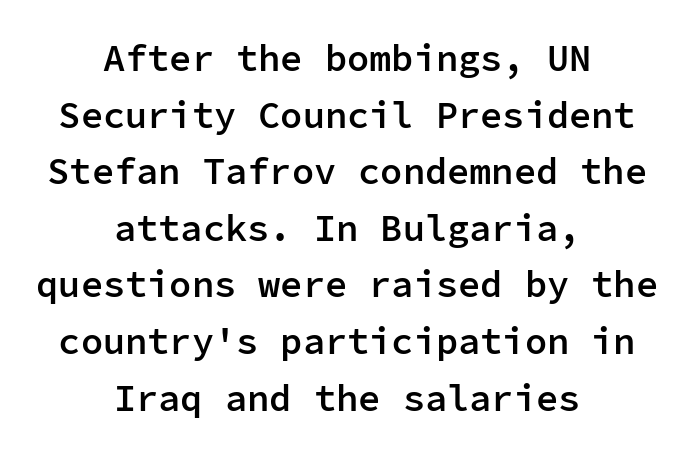
Rendered with straight, roman letterforms. Regarding leading, the lines here are spaced in the standard way. Firm but not heavy-handed strokes: this text is semibold. Does extra space separate the letters? No, they use regular spacing. This sample is center-justified, so both line endings float freely.
